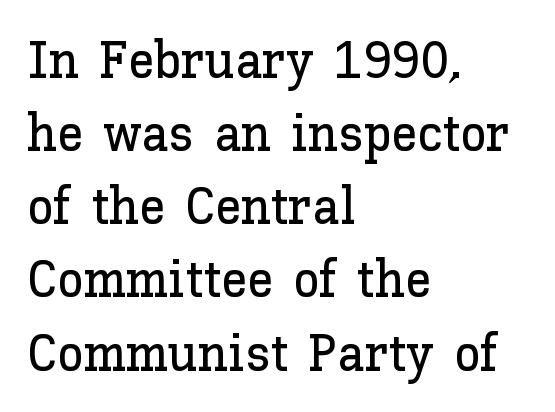
You could call the tracking neutral — neither tight nor loose. Baseline-to-baseline distance is the conventional proportion of letter height. No word sits above an underline. Alignment: flush left. Each letter keeps its own natural width here, so spacing adapts to shape.
